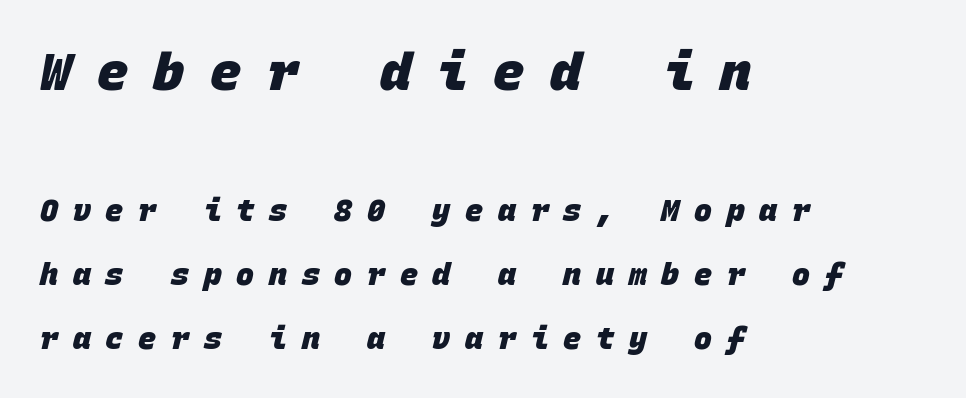
The line-height multiplier appears high, well above default. This layout puts the oversized block above and the modest block below. The sample has been set heavy, in full bold. Anything drawn beneath the words? Only blank space.
